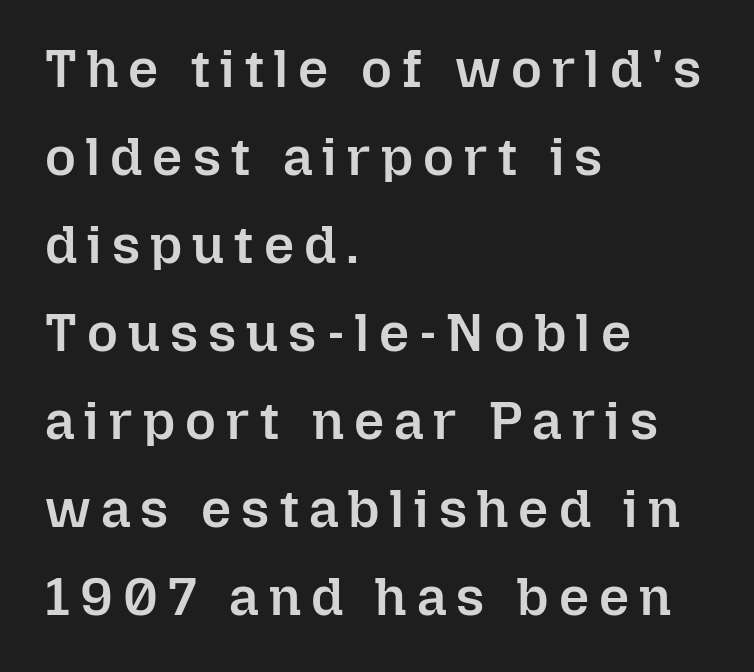
{"italic": "no", "bold": "semi", "weight": "semibold", "width": "normal", "stroke_contrast": "low", "x_height": "medium", "monospaced": "no", "underline": "no", "align": "left", "line_spacing": "normal", "line_spacing_ratio": 1.66, "glyph_px": 53}
